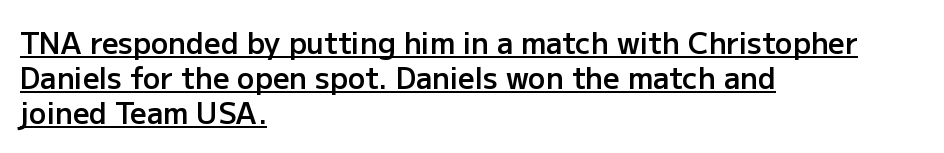
Underlining? Definitely there. Teacher's note: observe the even left margin — that is flush-left alignment. Here the designer chose a conventional face with non-uniform glyph widths. The typeface chosen for these lines omits serifs. Posture: straight, roman, zero tilt.
